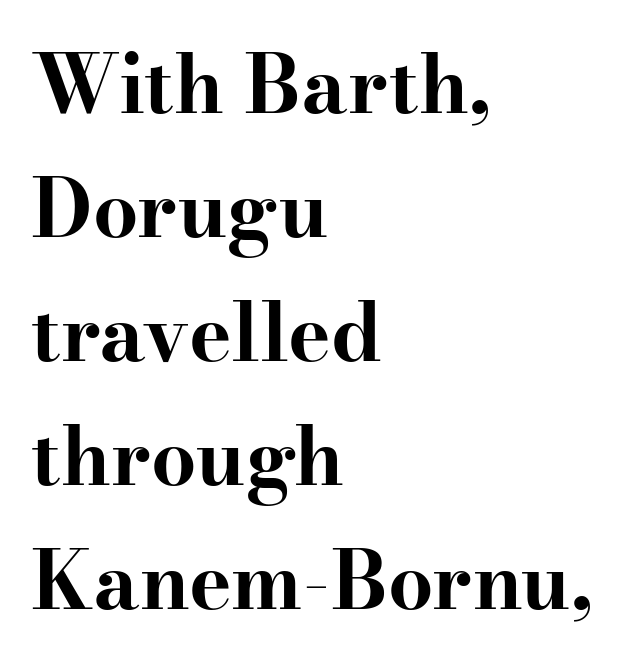
Q: Is the text bold? A: Yes.
Q: Is the text italic (slanted)? A: No, it is upright.
Q: Is the typeface a serif or a sans-serif typeface? A: Serif.
Q: Is the text underlined? A: No.
Q: How is the paragraph aligned? A: Left-aligned.
Q: Is the spacing between letters normal or unusually wide? A: Normal.
Q: Is the spacing between lines tight, normal or loose? A: Normal.
Q: Width (condensed, normal, or wide)? A: Wide.
Q: Stroke contrast? A: High.
Q: x-height? A: Small.
Q: Monospaced? A: No.
